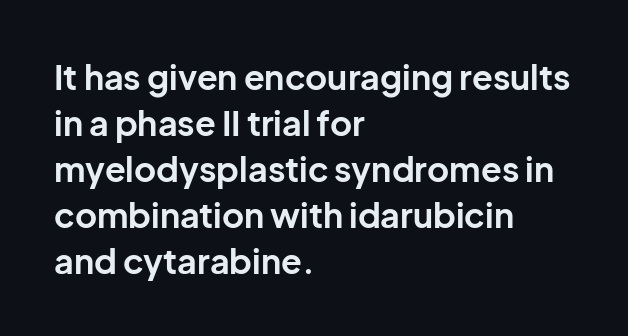
{"serif": "no", "italic": "no", "bold": "yes", "weight": "bold", "width": "normal", "stroke_contrast": "low", "x_height": "medium", "monospaced": "no", "underline": "no", "align": "left", "line_spacing": "normal", "line_spacing_ratio": 1.35, "letter_spacing": "normal", "letter_spacing_em": 0.0, "glyph_px": 34}
